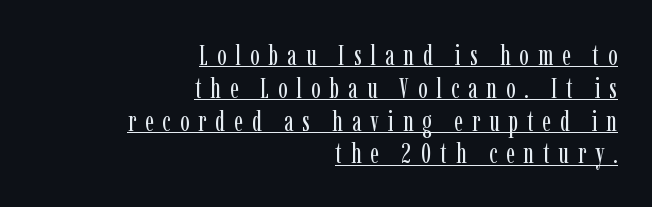
{"serif": "yes", "italic": "no", "bold": "no", "weight": "regular", "width": "condensed", "stroke_contrast": "low", "x_height": "medium", "monospaced": "no", "underline": "yes", "align": "right", "line_spacing_ratio": 1.17, "letter_spacing": "wide", "letter_spacing_em": 0.32, "glyph_px": 28}
